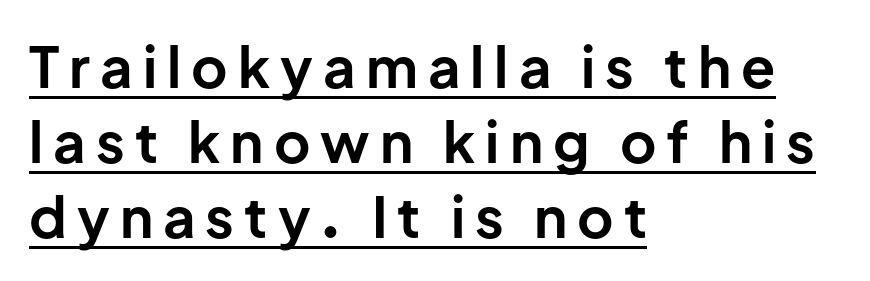
{"serif": "no", "italic": "no", "bold": "yes", "weight": "bold", "width": "normal", "stroke_contrast": "low", "x_height": "medium", "monospaced": "no", "underline": "yes", "align": "left", "line_spacing": "normal", "line_spacing_ratio": 1.34, "glyph_px": 56}
